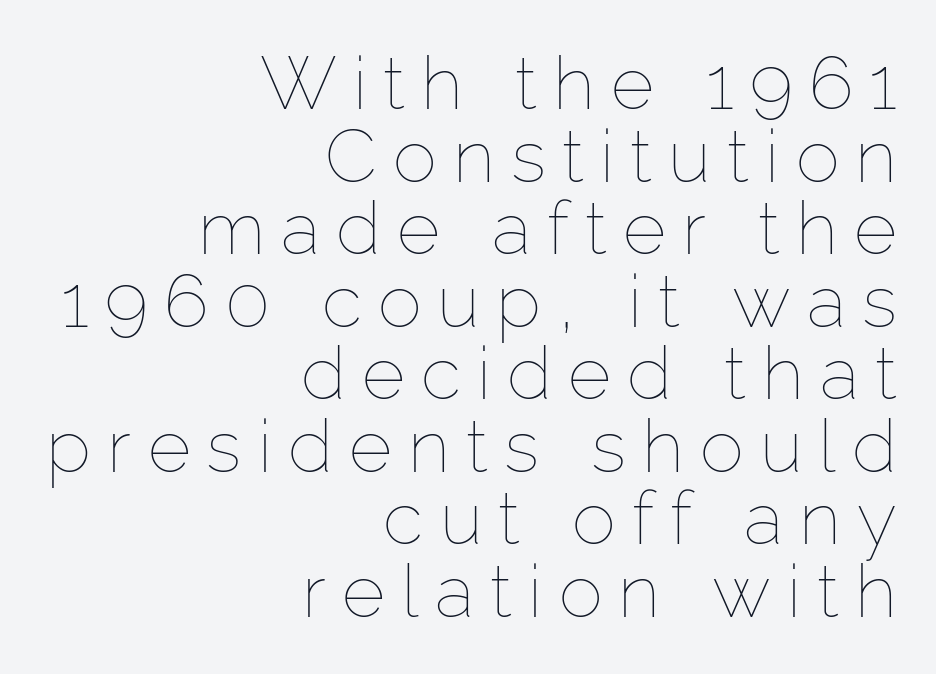
Q: Is the text bold? A: No.
Q: Is the text italic (slanted)? A: No, it is upright.
Q: Is the text underlined? A: No.
Q: How is the paragraph aligned? A: Right-aligned.
Q: Is the spacing between letters normal or unusually wide? A: Unusually wide.
Q: Is the spacing between lines tight, normal or loose? A: Tight.
Q: Width (condensed, normal, or wide)? A: Normal.
Q: Stroke contrast? A: Low.
Q: x-height? A: Medium.
Q: Monospaced? A: No.
